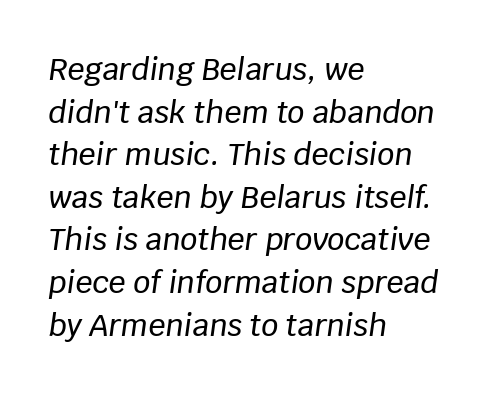
The string is rendered with underlining switched off. This sample uses an oblique cut, with every glyph tilted off the vertical. The lines in this sample share a left origin and differ only in where they stop. The letters advance in unequal steps, a hallmark of proportional type. Is there much room between lines? A standard amount, neither cramped nor airy. Standard letterfit; no display-style spreading of the glyphs.
